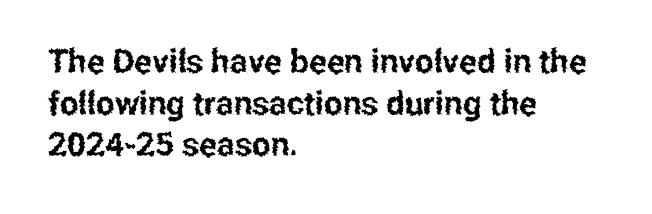
The image shows 33 px condensed sans-serif type, upright; set left-aligned, normal line spacing (1.26x), normal letter spacing, not underlined; low stroke contrast and a medium x-height.
